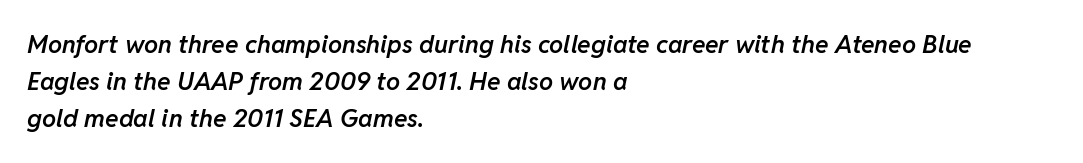
Is the block centered? No — it sits flush against the left margin. Set as a demibold, roughly 600 on the weight scale. How are the letters spaced? Ordinarily, with no added tracking. How would I describe the line gaps? Plain and ordinary.
